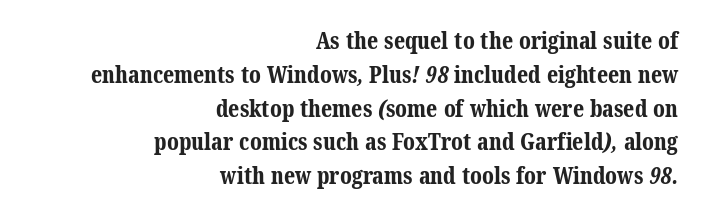
Q: Is the text bold? A: Yes.
Q: Is the text underlined? A: No.
Q: How is the paragraph aligned? A: Right-aligned.
Q: Is the spacing between letters normal or unusually wide? A: Normal.
Q: Is the spacing between lines tight, normal or loose? A: Normal.
